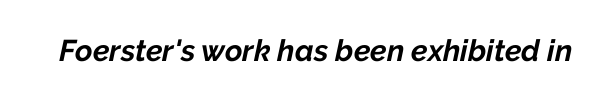
Q: Is the text bold? A: Yes.
Q: Is the text italic (slanted)? A: Yes, it leans right by about 12 degrees.
Q: Is the text underlined? A: No.
Q: Is the spacing between letters normal or unusually wide? A: Normal.
Q: Width (condensed, normal, or wide)? A: Normal.
Q: Stroke contrast? A: Low.
Q: x-height? A: Medium.
Q: Monospaced? A: No.
